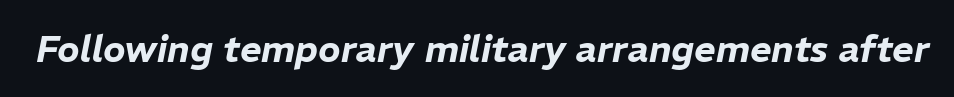
{"italic": "yes", "lean": "right", "slant_degrees": 11, "width": "normal", "stroke_contrast": "low", "x_height": "medium", "monospaced": "no", "underline": "no", "letter_spacing": "normal", "letter_spacing_em": 0.0, "glyph_px": 37}
